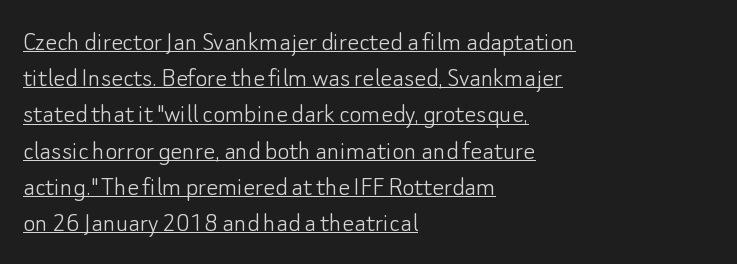
{"serif": "no", "italic": "no", "bold": "no", "weight": "light", "width": "normal", "stroke_contrast": "low", "x_height": "small", "monospaced": "no", "underline": "yes", "align": "left", "line_spacing": "normal", "line_spacing_ratio": 1.25, "letter_spacing": "normal", "letter_spacing_em": 0.0, "glyph_px": 29}
